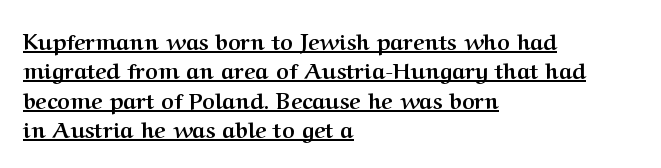
{"italic": "no", "bold": "yes", "underline": "yes", "align": "left", "line_spacing": "normal", "line_spacing_ratio": 1.34, "letter_spacing": "normal", "letter_spacing_em": 0.0, "glyph_px": 22}
